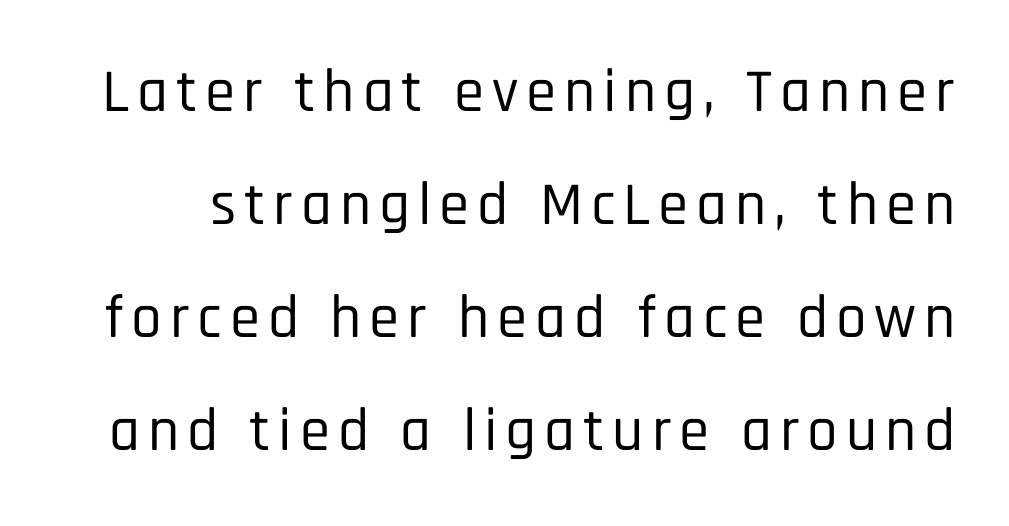
Ordinary non-slanted type is in use. Do the characters align in a grid? No, the font is proportional. Glance below the letters and you will spot only blank space. Look at the bottom of the vertical strokes: they stop flat, with no serifs.
